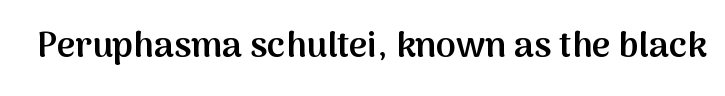
A bit beefed up — I'd call it semibold rather than bold. These lines are rendered in a variable-pitch font. This rendering features lettering with no underline. It's the straight-up-and-down kind of type. How are the letters spaced? Ordinarily, with no added tracking. Stroke terminals: plain, sans-serif.
